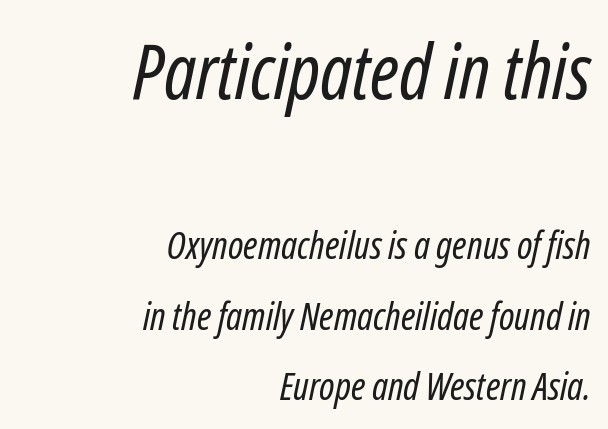
Q: Is the text bold? A: No.
Q: Is the text italic (slanted)? A: Yes, it leans right by about 12 degrees.
Q: Is the text underlined? A: No.
Q: How is the paragraph aligned? A: Right-aligned.
Q: Is the spacing between letters normal or unusually wide? A: Normal.
Q: Which block of text is set in a larger size, the first (top) or the second (bottom)? A: The first (top) one.
Q: Width (condensed, normal, or wide)? A: Condensed.
Q: Stroke contrast? A: Low.
Q: x-height? A: Medium.
Q: Monospaced? A: No.
